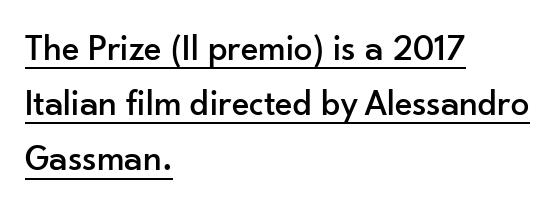
{"serif": "no", "italic": "no", "width": "normal", "stroke_contrast": "low", "x_height": "small", "monospaced": "no", "underline": "yes", "align": "left", "line_spacing": "normal", "line_spacing_ratio": 1.49, "letter_spacing": "normal", "letter_spacing_em": 0.0, "glyph_px": 37}
